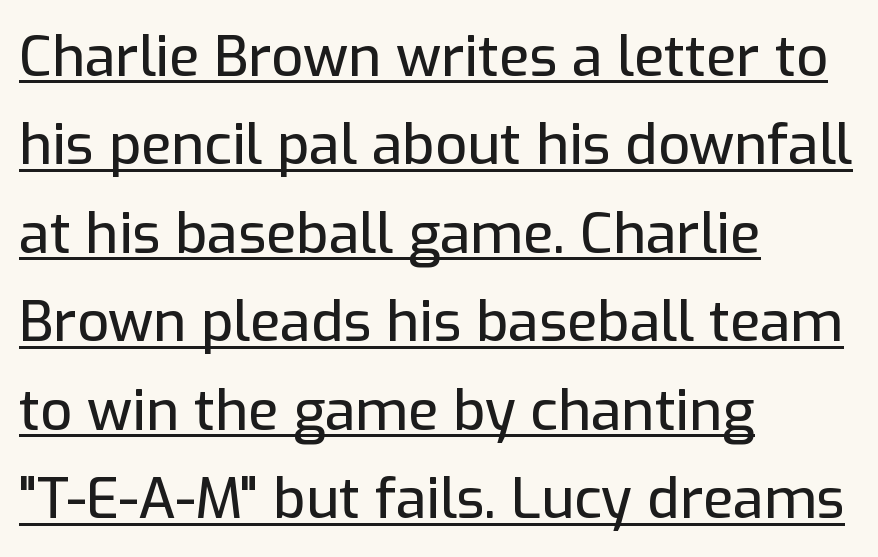
The image shows 56 px sans-serif type, upright; set left-aligned, normal line spacing (1.58x), normal letter spacing, underlined; low stroke contrast and a medium x-height.
